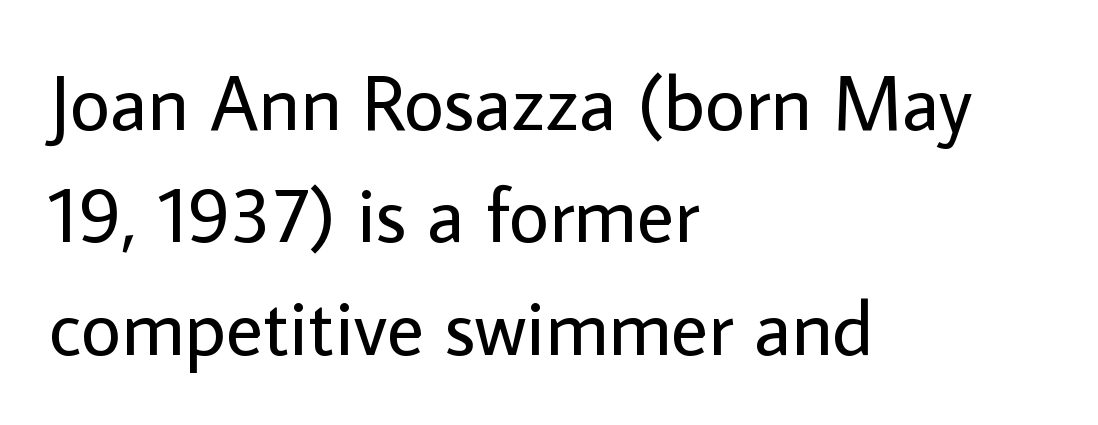
The image shows 78 px regular-weight sans-serif type, upright; set left-aligned, normal line spacing (1.44x), normal letter spacing, not underlined; low stroke contrast and a medium x-height.
